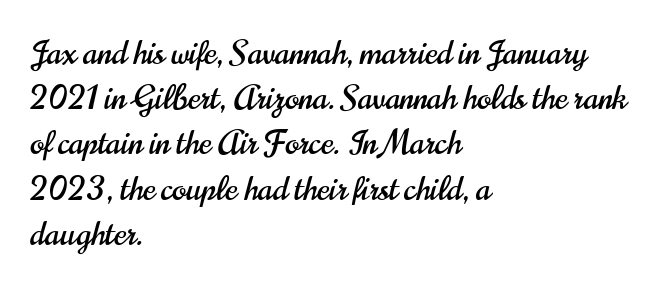
The image shows 33 px condensed sans-serif type; set left-aligned, normal line spacing (1.37x), normal letter spacing, not underlined; high stroke contrast and a small x-height.
